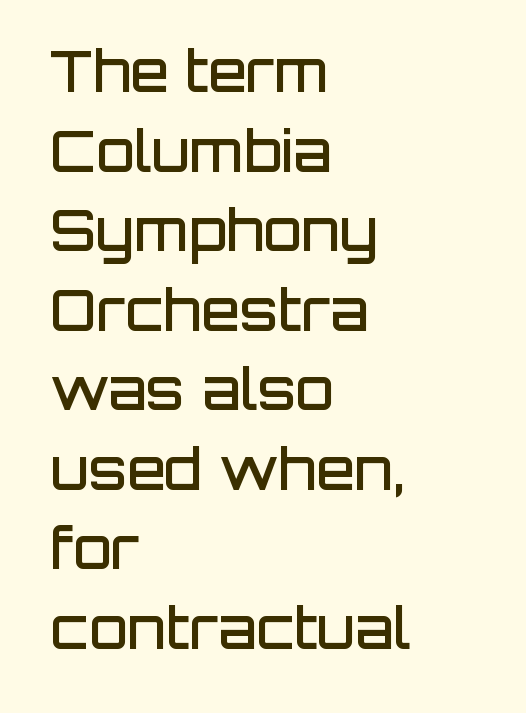
{"serif": "no", "italic": "no", "bold": "semi", "weight": "semibold", "width": "normal", "stroke_contrast": "low", "x_height": "large", "monospaced": "no", "underline": "no", "align": "left", "line_spacing": "normal", "line_spacing_ratio": 1.42, "letter_spacing": "normal", "letter_spacing_em": 0.0, "glyph_px": 56}
